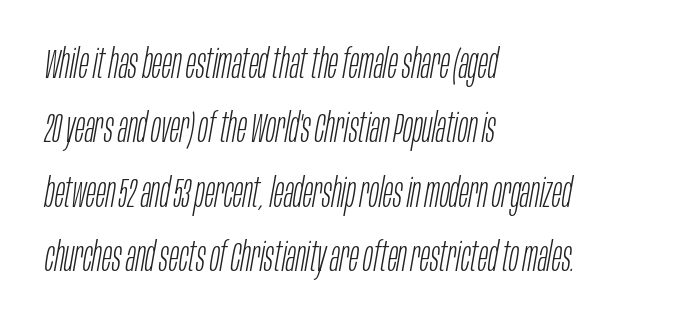
The image shows 41 px light, condensed type, italic (leaning right); set left-aligned, normal line spacing (1.57x), normal letter spacing, not underlined; low stroke contrast and a large x-height.
